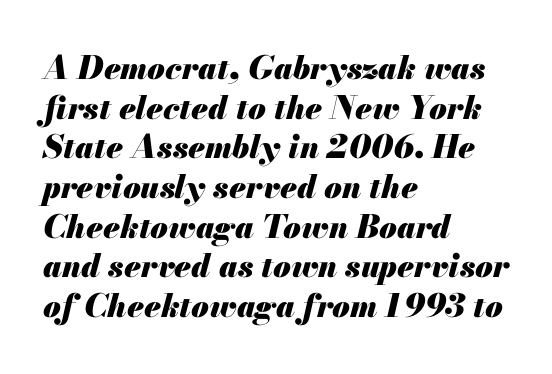
The image shows 32 px heavy type, italic (leaning right); set left-aligned, line spacing 1.24x, normal letter spacing, not underlined; medium stroke contrast and a small x-height.
